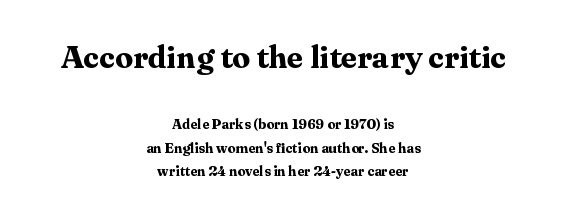
Q: Is the text bold? A: Yes.
Q: Is the text italic (slanted)? A: No, it is upright.
Q: Is the typeface a serif or a sans-serif typeface? A: Serif.
Q: Is the text underlined? A: No.
Q: How is the paragraph aligned? A: Centered.
Q: Is the spacing between letters normal or unusually wide? A: Normal.
Q: Is the spacing between lines tight, normal or loose? A: Normal.
Q: Which block of text is set in a larger size, the first (top) or the second (bottom)? A: The first (top) one.
Q: Width (condensed, normal, or wide)? A: Normal.
Q: Stroke contrast? A: Medium.
Q: x-height? A: Medium.
Q: Monospaced? A: No.
